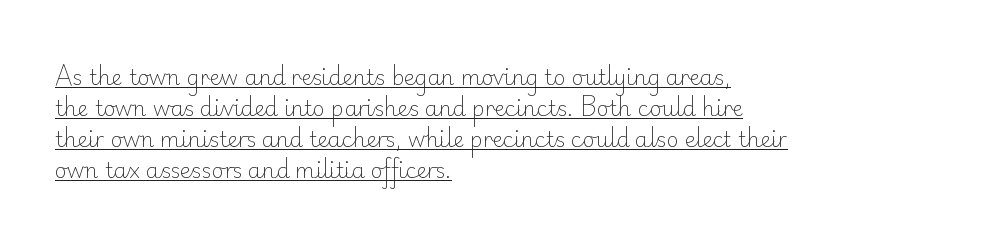
The image shows 21 px text type, upright; set left-aligned, normal line spacing (1.47x), normal letter spacing, underlined.
